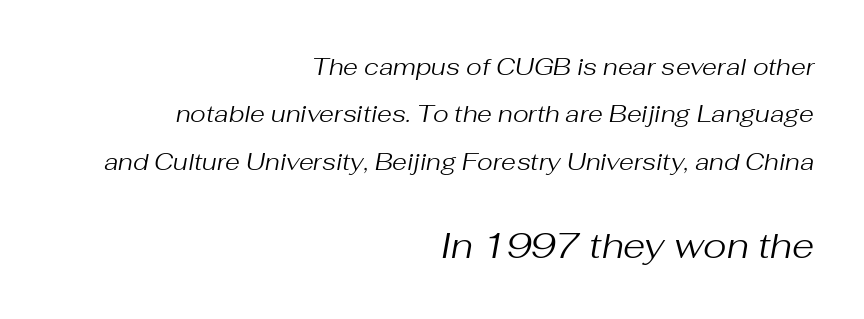
Q: Is the text bold? A: No.
Q: Is the text italic (slanted)? A: Yes, it leans right by about 10 degrees.
Q: Is the text underlined? A: No.
Q: How is the paragraph aligned? A: Right-aligned.
Q: Is the spacing between letters normal or unusually wide? A: Normal.
Q: Is the spacing between lines tight, normal or loose? A: Loose.
Q: Which block of text is set in a larger size, the first (top) or the second (bottom)? A: The second (bottom) one.
Q: Width (condensed, normal, or wide)? A: Normal.
Q: Stroke contrast? A: Medium.
Q: x-height? A: Medium.
Q: Monospaced? A: No.
